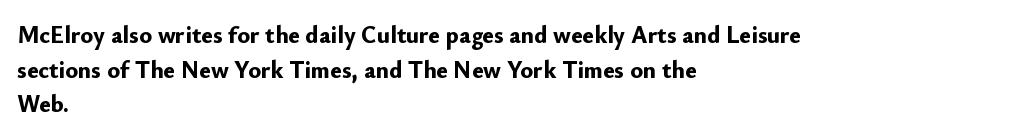
Rule under the text: the space is simply empty. Nothing unusual about the tracking: characters are spaced as the font intends. Leading: standard. This sample uses an upright cut, with every glyph sitting square on the baseline. Set as a true bold cut, around the 700 mark. Line beginnings align vertically; line endings do not.
